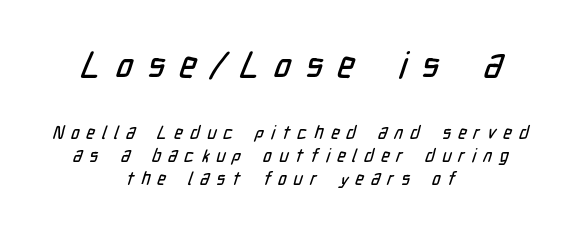
Q: Is the typeface a serif or a sans-serif typeface? A: Sans-serif.
Q: Is the text underlined? A: No.
Q: How is the paragraph aligned? A: Centered.
Q: Is the spacing between letters normal or unusually wide? A: Unusually wide.
Q: Is the spacing between lines tight, normal or loose? A: Normal.
Q: Which block of text is set in a larger size, the first (top) or the second (bottom)? A: The first (top) one.
Q: Width (condensed, normal, or wide)? A: Condensed.
Q: Stroke contrast? A: Low.
Q: x-height? A: Medium.
Q: Monospaced? A: No.
